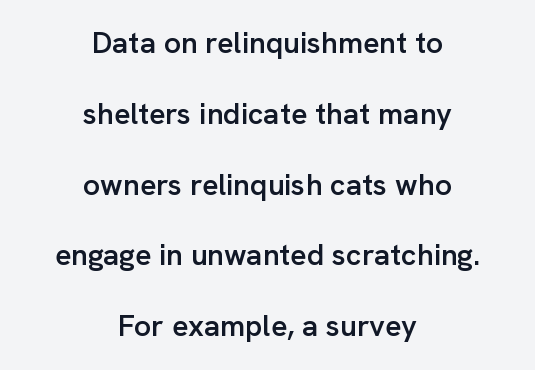
You could not count columns in this text — the font is proportionally spaced. The horizontal fit of the characters is conventional and even. A roman cut, with each character standing at attention. Stroke terminals: plain, sans-serif.
